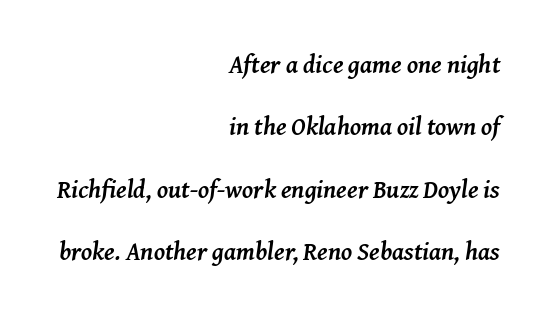
The image shows 25 px bold type, italic (leaning right); set right-aligned, loose line spacing (2.5x), normal letter spacing, not underlined.
